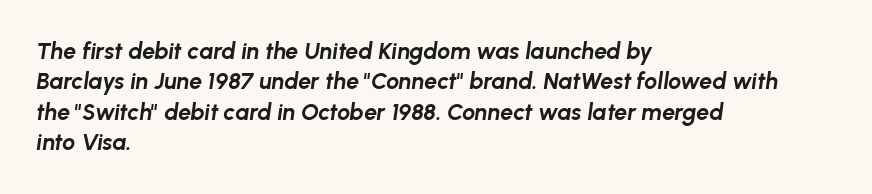
The image shows 23 px bold type, italic (leaning right); set left-aligned, normal line spacing (1.32x), normal letter spacing, not underlined.
